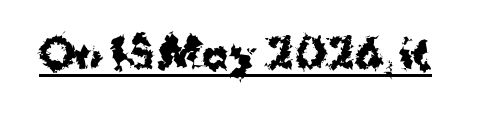
Q: Is the text bold? A: Yes.
Q: Is the text italic (slanted)? A: No, it is upright.
Q: Is the typeface a serif or a sans-serif typeface? A: Sans-serif.
Q: Is the text underlined? A: Yes.
Q: Is the spacing between letters normal or unusually wide? A: Normal.
Q: Width (condensed, normal, or wide)? A: Normal.
Q: Stroke contrast? A: Medium.
Q: x-height? A: Medium.
Q: Monospaced? A: No.
